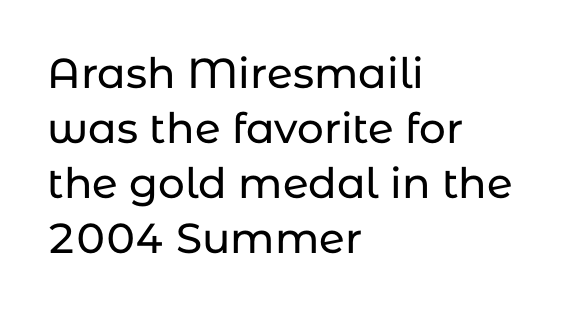
There is no visible air inserted between adjacent glyphs. Stroke terminals: plain, sans-serif. Vertically, the passage feels balanced, rows spaced as you'd expect. A typesetter would call this proportional, since set widths differ per character. The type sits square on the baseline with zero lean.
